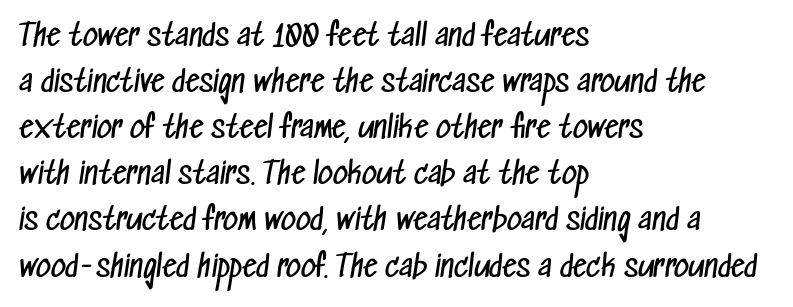
{"serif": "no", "bold": "no", "weight": "regular", "width": "condensed", "stroke_contrast": "low", "x_height": "medium", "monospaced": "no", "underline": "no", "align": "left", "line_spacing": "normal", "line_spacing_ratio": 1.59, "letter_spacing": "normal", "letter_spacing_em": 0.0, "glyph_px": 29}
